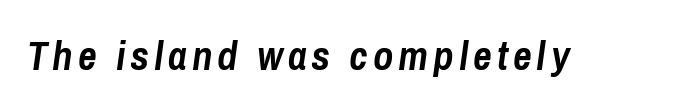
Q: Is the text bold? A: Yes.
Q: Is the text italic (slanted)? A: Yes, it leans right by about 8 degrees.
Q: Is the text underlined? A: No.
Q: Width (condensed, normal, or wide)? A: Condensed.
Q: Stroke contrast? A: Low.
Q: x-height? A: Medium.
Q: Monospaced? A: No.
